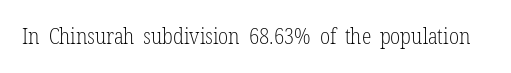
The image shows 22 px text type, upright; set normal letter spacing, not underlined.
